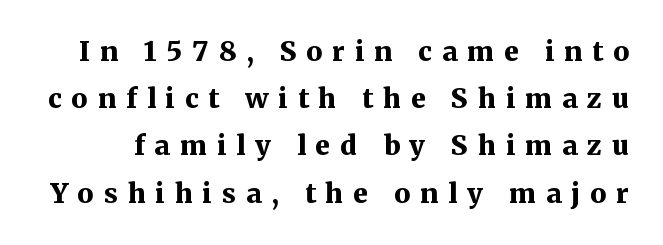
I'd describe the lettering as bold — thick and assertive. Any mark beneath the type? The region is blank. Posture: straight, roman, zero tilt. Compared with typical body copy, the letter spacing here is much looser.
